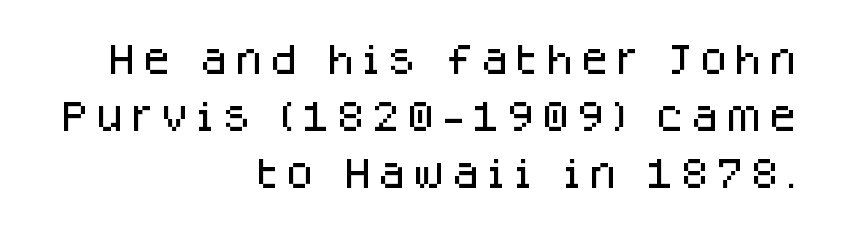
Think of a printed novel: that variable character pitch is what you see here. The letters stand upright; this is a roman face. No word sits above an underline. The text was rendered using a sans face with plain stroke endings.
